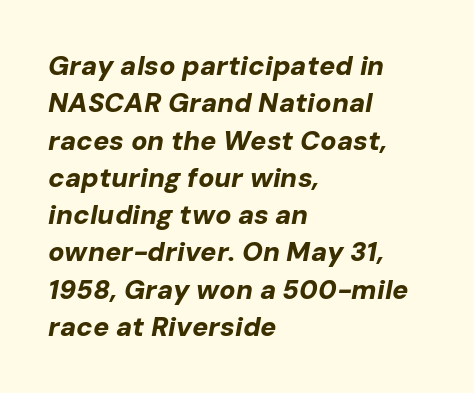
The image shows 27 px bold type, italic (leaning right); set left-aligned, normal line spacing (1.38x), normal letter spacing, not underlined.
